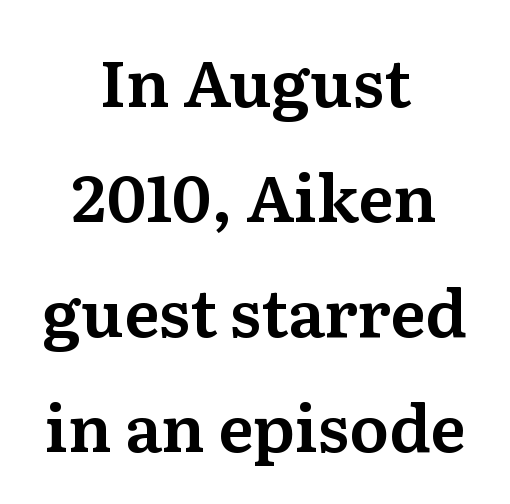
The image shows 65 px serif type, upright; set centered, line spacing 1.77x, normal letter spacing, not underlined; medium stroke contrast and a medium x-height.
